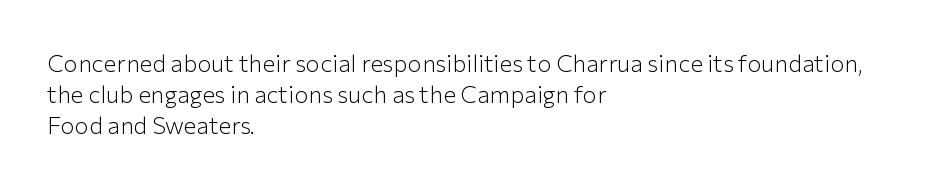
{"italic": "no", "bold": "no", "underline": "no", "align": "left", "line_spacing": "normal", "line_spacing_ratio": 1.29, "letter_spacing": "normal", "letter_spacing_em": 0.0, "glyph_px": 24}
